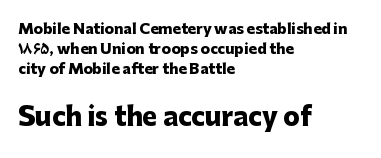
Q: Is the text bold? A: Yes.
Q: Is the text italic (slanted)? A: No, it is upright.
Q: Is the text underlined? A: No.
Q: How is the paragraph aligned? A: Left-aligned.
Q: Is the spacing between letters normal or unusually wide? A: Normal.
Q: Is the spacing between lines tight, normal or loose? A: Normal.
Q: Which block of text is set in a larger size, the first (top) or the second (bottom)? A: The second (bottom) one.
